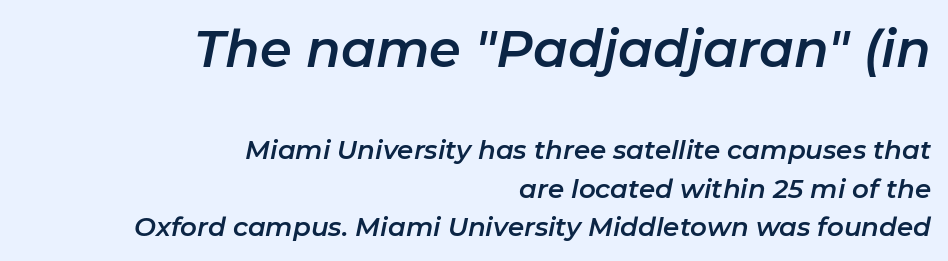
The image shows 51 px text type, italic (leaning right); set right-aligned, normal line spacing (1.48x), normal letter spacing, not underlined; the first (top) block is 1.96x larger; low stroke contrast and a medium x-height.
